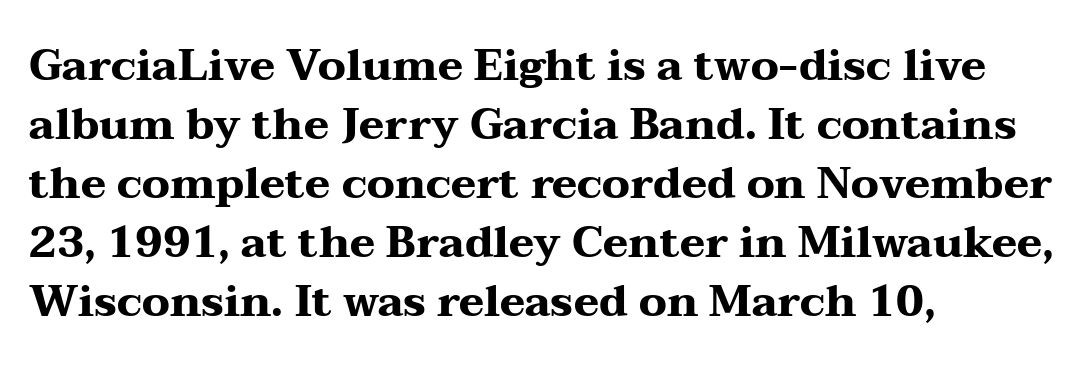
{"serif": "yes", "italic": "no", "bold": "yes", "weight": "heavy", "width": "wide", "stroke_contrast": "medium", "x_height": "medium", "monospaced": "no", "underline": "no", "align": "left", "line_spacing": "normal", "line_spacing_ratio": 1.37, "letter_spacing": "normal", "letter_spacing_em": 0.0, "glyph_px": 43}
